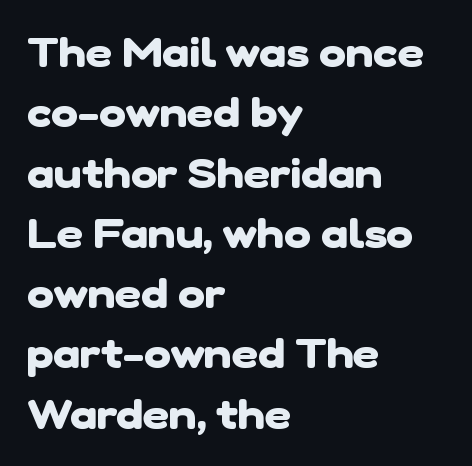
{"serif": "no", "bold": "yes", "weight": "heavy", "width": "normal", "stroke_contrast": "low", "x_height": "medium", "monospaced": "no", "underline": "no", "align": "left", "line_spacing": "normal", "line_spacing_ratio": 1.47, "letter_spacing": "normal", "letter_spacing_em": 0.0, "glyph_px": 41}
